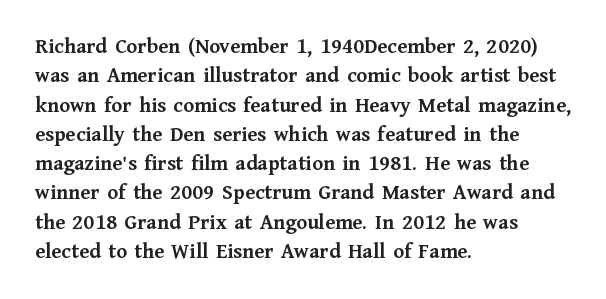
Every character sits straight up, as roman type does. Visually the block forms a straight wall on the left and a jagged coastline on the right. I'd describe the lettering as bold — thick and assertive. Unmarked baselines from the first word to the last.
